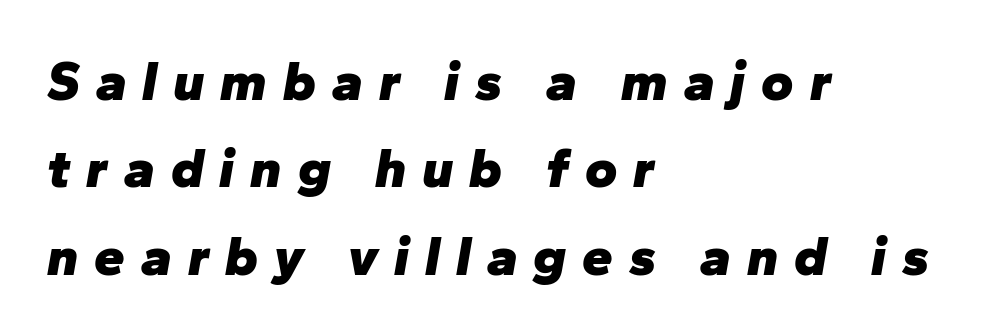
Q: Is the text bold? A: Yes.
Q: Is the text italic (slanted)? A: Yes, it leans right by about 10 degrees.
Q: Is the text underlined? A: No.
Q: How is the paragraph aligned? A: Left-aligned.
Q: Is the spacing between letters normal or unusually wide? A: Unusually wide.
Q: Is the spacing between lines tight, normal or loose? A: Normal.
Q: Width (condensed, normal, or wide)? A: Normal.
Q: Stroke contrast? A: Low.
Q: x-height? A: Medium.
Q: Monospaced? A: No.
